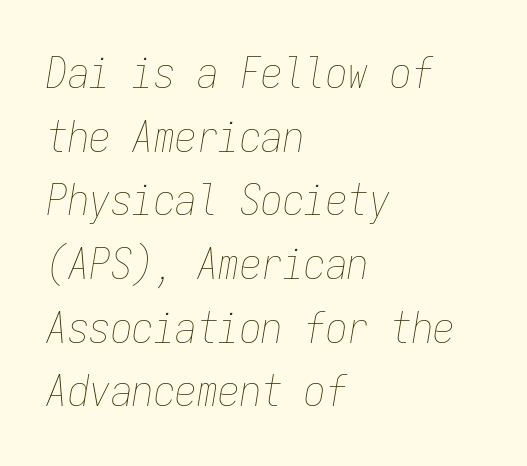
The image shows 43 px thin, condensed type, italic (leaning right), monospaced; set left-aligned, normal line spacing (1.48x), normal letter spacing, not underlined; low stroke contrast and a medium x-height.
